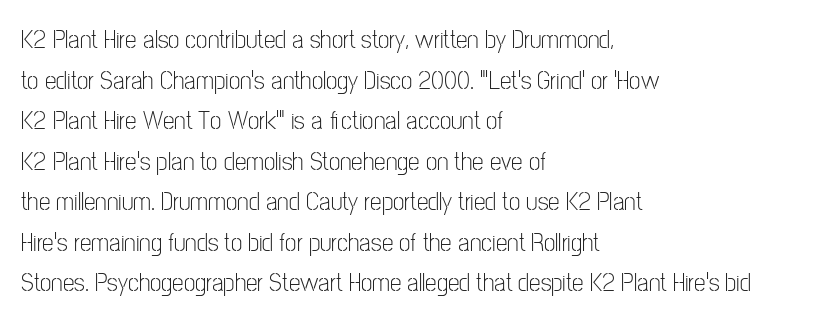
The zone under the glyphs is completely vacant. Letters have the restrained weight of plain body copy at most. Line beginnings align vertically; line endings do not. The gaps between neighbouring characters are ordinary and unremarkable.
